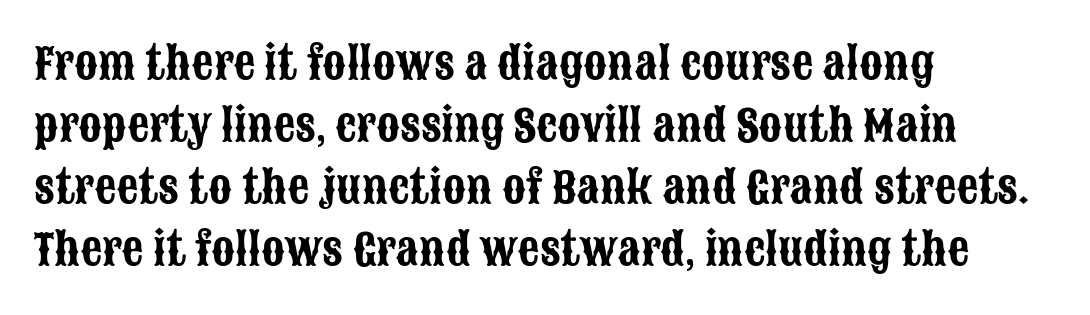
The image shows 43 px condensed sans-serif type, upright; set left-aligned, normal line spacing (1.44x), normal letter spacing, not underlined; low stroke contrast and a large x-height.
